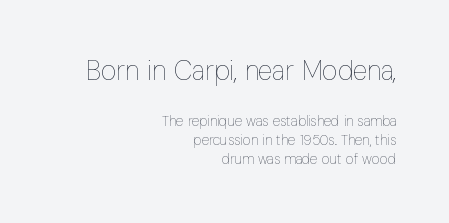
Q: Is the text bold? A: No.
Q: Is the text italic (slanted)? A: No, it is upright.
Q: Is the text underlined? A: No.
Q: How is the paragraph aligned? A: Right-aligned.
Q: Is the spacing between letters normal or unusually wide? A: Normal.
Q: Is the spacing between lines tight, normal or loose? A: Normal.
Q: Which block of text is set in a larger size, the first (top) or the second (bottom)? A: The first (top) one.
